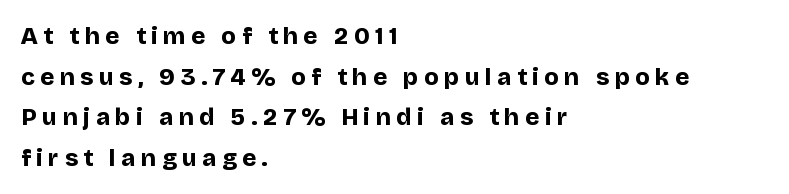
Q: Is the text bold? A: Yes.
Q: Is the text italic (slanted)? A: No, it is upright.
Q: Is the text underlined? A: No.
Q: How is the paragraph aligned? A: Left-aligned.
Q: Is the spacing between letters normal or unusually wide? A: Unusually wide.
Q: Is the spacing between lines tight, normal or loose? A: Normal.
